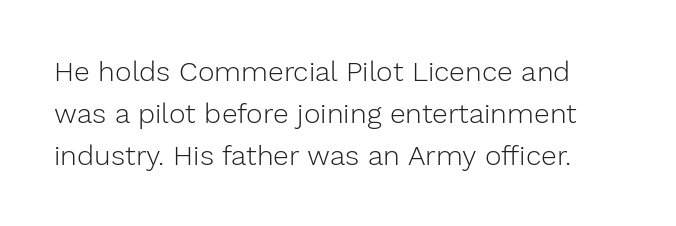
In terms of letterspacing, this is plain default setting. Font category for this specimen: sans-serif. The passage shown is typed in a proportional face where columns would drift. Think standard paragraph weight, or any step lighter than that. Is there much room between lines? A standard amount, neither cramped nor airy.
